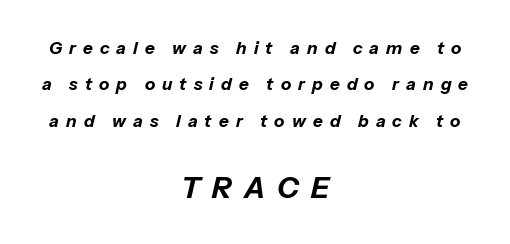
Posture: slanted. Plain, unruled lines of type. Is the lower block the larger one? Yes — the lower block carries the bigger type. A great deal of white space separates one row of letters from the next.
